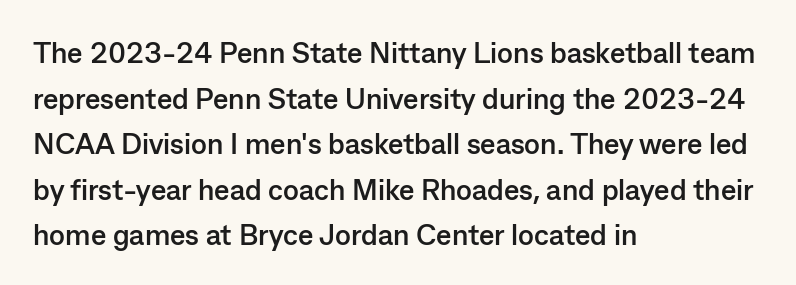
{"serif": "no", "italic": "no", "bold": "yes", "weight": "semibold", "width": "normal", "stroke_contrast": "low", "x_height": "medium", "monospaced": "no", "underline": "no", "align": "left", "line_spacing": "normal", "line_spacing_ratio": 1.57, "letter_spacing": "normal", "letter_spacing_em": 0.0, "glyph_px": 29}
